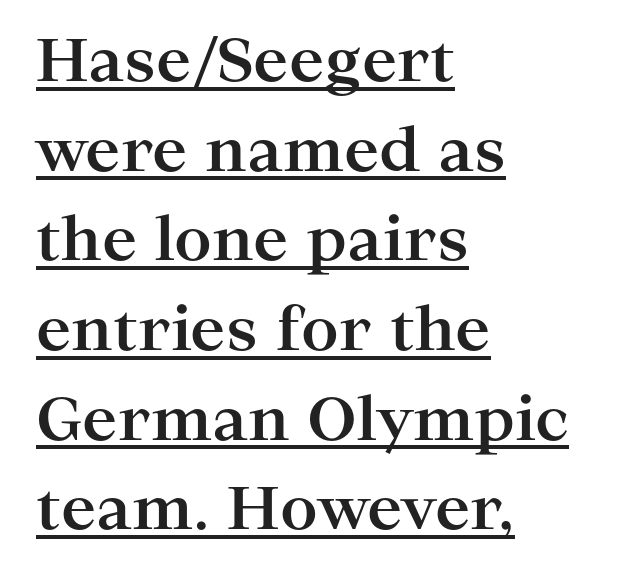
Q: Is the text bold? A: Yes.
Q: Is the text italic (slanted)? A: No, it is upright.
Q: Is the typeface a serif or a sans-serif typeface? A: Serif.
Q: Is the text underlined? A: Yes.
Q: How is the paragraph aligned? A: Left-aligned.
Q: Is the spacing between letters normal or unusually wide? A: Normal.
Q: Is the spacing between lines tight, normal or loose? A: Normal.
Q: Width (condensed, normal, or wide)? A: Wide.
Q: Stroke contrast? A: High.
Q: x-height? A: Medium.
Q: Monospaced? A: No.
